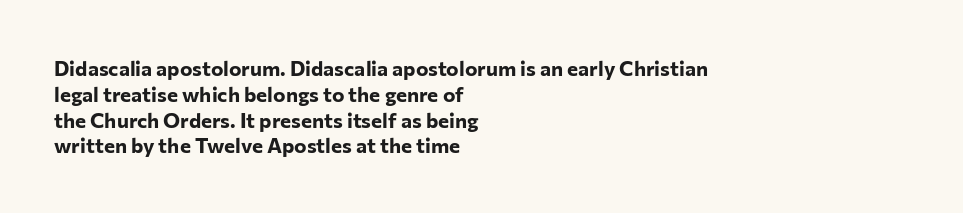
The image shows 21 px bold type, upright; set left-aligned, line spacing 1.23x, normal letter spacing, not underlined.
